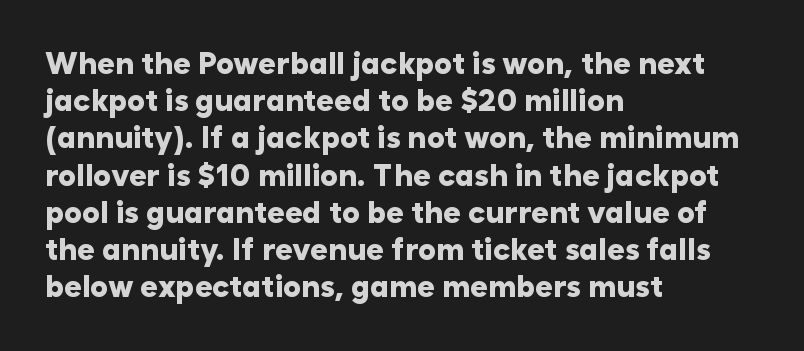
Reading down the block, your eye returns to a fixed left position each line. Think of a printed novel: that variable character pitch is what you see here. The face used here is a sans, in the tradition of grotesques and geometrics. No word sits above an underline. Heft: maximum for text — a bold.
